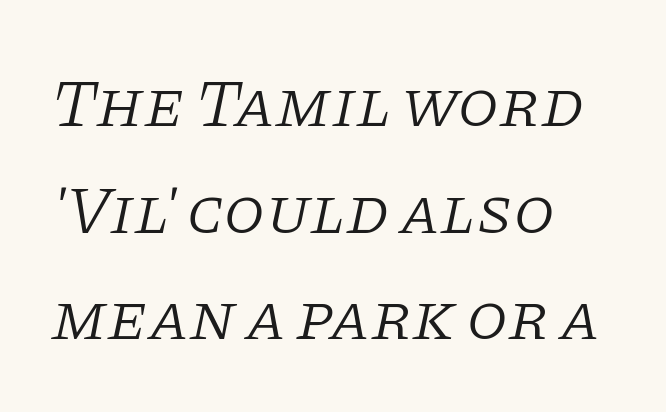
{"serif": "yes", "italic": "yes", "lean": "right", "slant_degrees": 11, "bold": "no", "weight": "light", "width": "normal", "stroke_contrast": "low", "x_height": "large", "monospaced": "no", "underline": "no", "align": "left", "line_spacing": "normal", "line_spacing_ratio": 1.59, "letter_spacing": "normal", "letter_spacing_em": 0.0, "glyph_px": 67}
